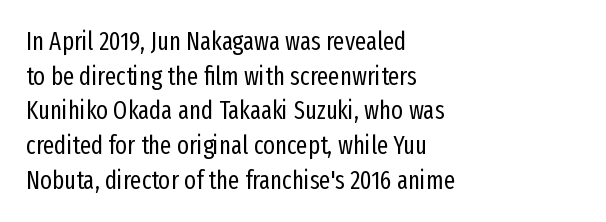
The image shows 25 px text type, upright; set left-aligned, normal line spacing (1.39x), normal letter spacing, not underlined.
